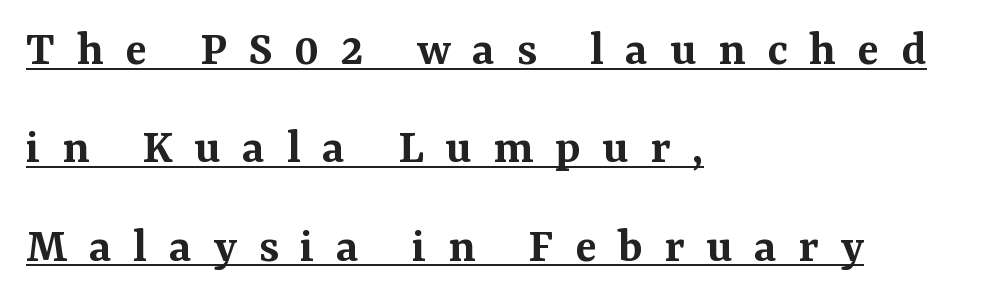
How heavy is the stroke? Medium-heavy — a semibold, shy of bold. Where is the straight margin? On the left. Spacing verdict: proportional, widths tailored to each character. Quick note: underline on. Italic? Not at all — the glyphs are vertical. Substantial extra tracking has been applied to these lines.
